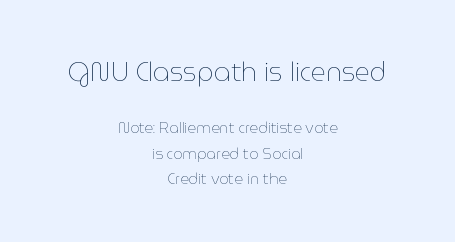
{"italic": "no", "bold": "no", "underline": "no", "align": "center", "line_spacing": "normal", "line_spacing_ratio": 1.68, "letter_spacing": "normal", "letter_spacing_em": 0.0, "larger_block": "first", "size_ratio": 1.73, "glyph_px": 26}
